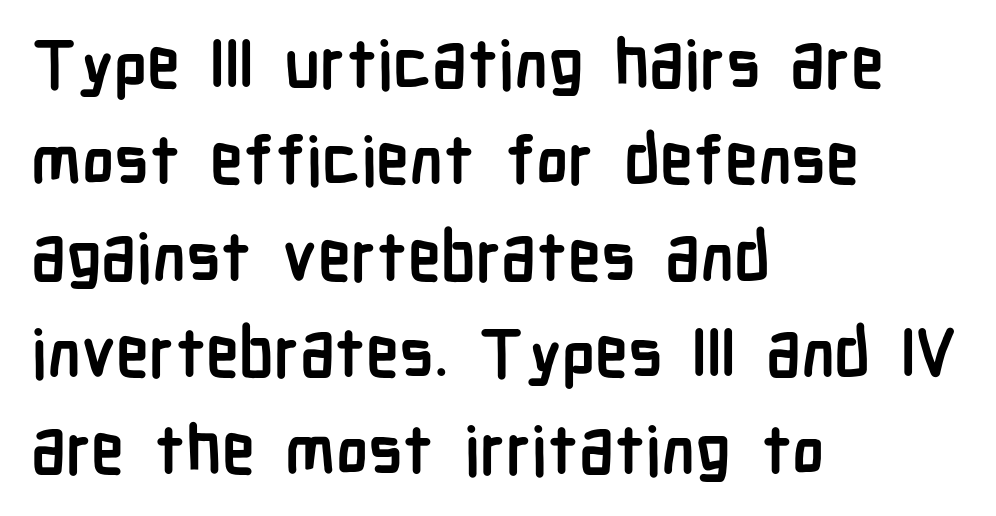
Style check: upright. In CSS terms this would be text-align: left. The vertical gap from one line to the next is medium. Weight check: bold — yes, fully. How are the letters spaced? Ordinarily, with no added tracking.
